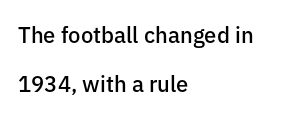
Q: Is the text bold? A: Semi-bold.
Q: Is the text italic (slanted)? A: No, it is upright.
Q: Is the text underlined? A: No.
Q: How is the paragraph aligned? A: Left-aligned.
Q: Is the spacing between letters normal or unusually wide? A: Normal.
Q: Is the spacing between lines tight, normal or loose? A: Loose.
